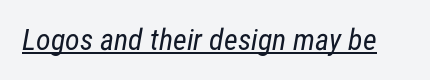
{"serif": "no", "bold": "no", "weight": "regular", "width": "condensed", "stroke_contrast": "low", "x_height": "medium", "monospaced": "no", "underline": "yes", "letter_spacing": "normal", "letter_spacing_em": 0.0, "glyph_px": 30}
